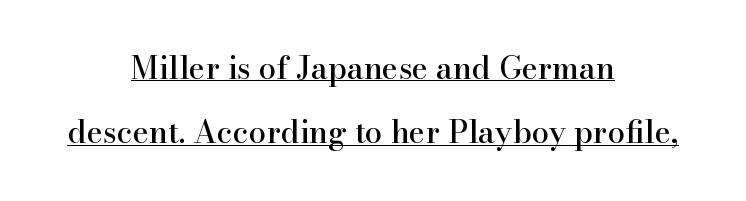
{"serif": "yes", "italic": "no", "width": "normal", "stroke_contrast": "high", "x_height": "small", "monospaced": "no", "underline": "yes", "align": "center", "line_spacing": "loose", "line_spacing_ratio": 2.07, "letter_spacing": "normal", "letter_spacing_em": 0.0, "glyph_px": 31}
